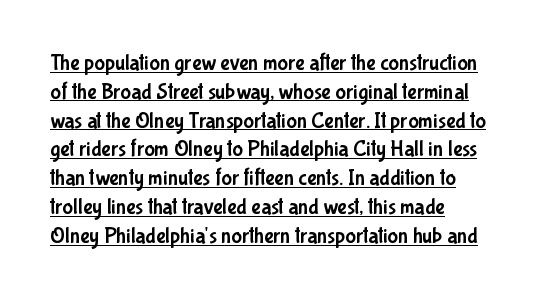
The image shows 22 px text type, upright; set left-aligned, normal line spacing (1.31x), normal letter spacing, underlined.
